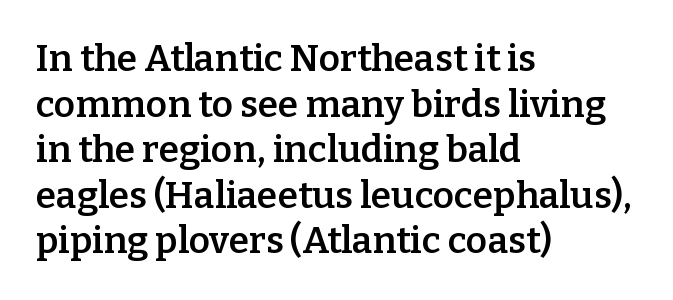
Q: Is the text bold? A: Semi-bold.
Q: Is the text italic (slanted)? A: No, it is upright.
Q: Is the typeface a serif or a sans-serif typeface? A: Serif.
Q: Is the text underlined? A: No.
Q: How is the paragraph aligned? A: Left-aligned.
Q: Is the spacing between letters normal or unusually wide? A: Normal.
Q: Width (condensed, normal, or wide)? A: Normal.
Q: Stroke contrast? A: Low.
Q: x-height? A: Medium.
Q: Monospaced? A: No.
